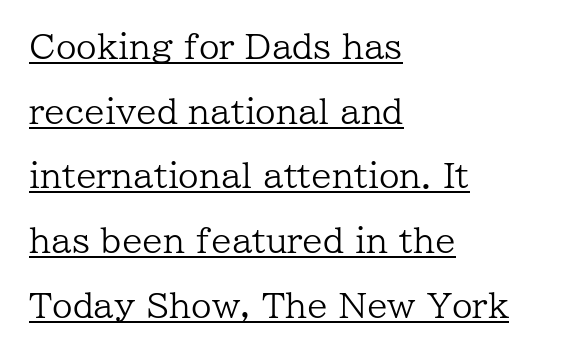
{"serif": "yes", "italic": "no", "bold": "no", "weight": "regular", "width": "normal", "stroke_contrast": "low", "x_height": "medium", "monospaced": "no", "underline": "yes", "align": "left", "line_spacing": "loose", "line_spacing_ratio": 1.96, "letter_spacing": "normal", "letter_spacing_em": 0.0, "glyph_px": 33}
